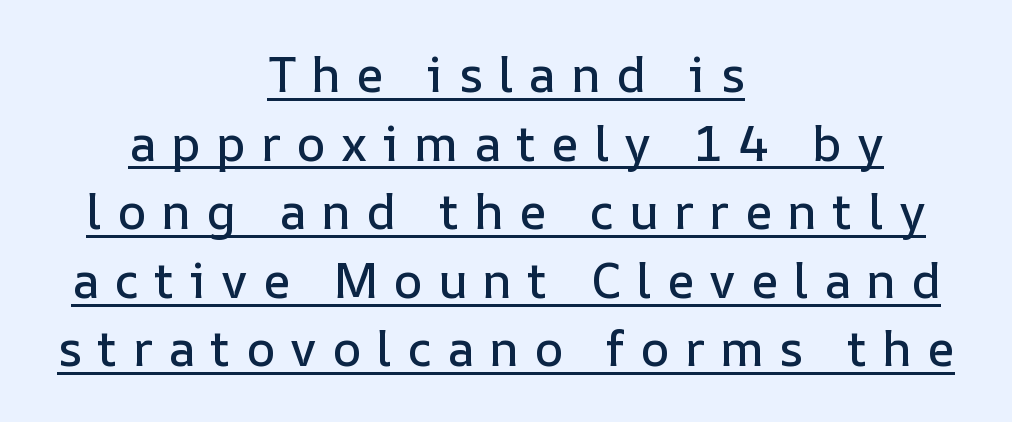
Proportional: the letters do not fall into vertical columns. Notice how the stems are strictly vertical — no italics here. Does the copy run flush right? No — it is centered line by line. Look at the tracking — it's clearly loosened, letters drifting apart. Glance below the letters and you will spot a drawn line.
